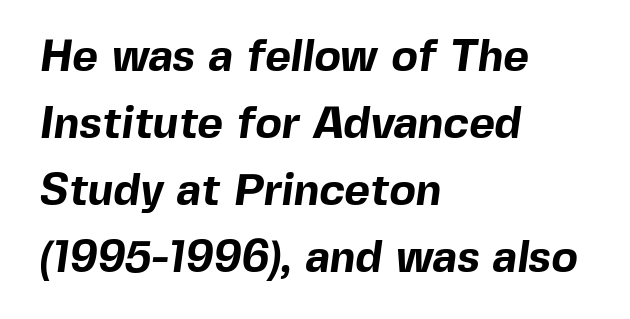
The image shows 44 px bold sans-serif type; set left-aligned, normal line spacing (1.52x), normal letter spacing, not underlined; a medium x-height.
